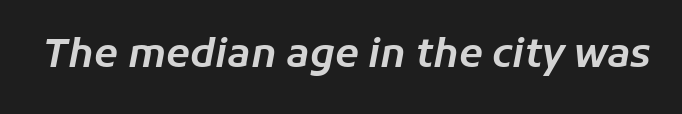
{"italic": "yes", "lean": "right", "slant_degrees": 11, "width": "normal", "stroke_contrast": "low", "x_height": "medium", "monospaced": "no", "underline": "no", "letter_spacing": "normal", "letter_spacing_em": 0.0, "glyph_px": 39}
